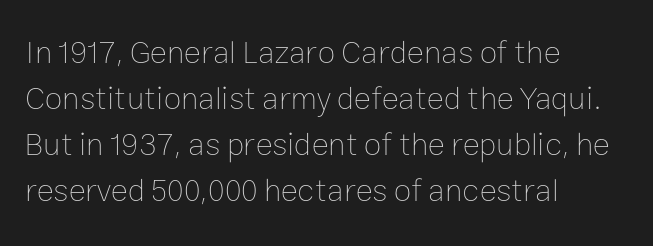
A typesetter would call this proportional, since set widths differ per character. Unbolded letterforms with no extra heft. The rag falls on the right side of this text block. No word sits above an underline.
